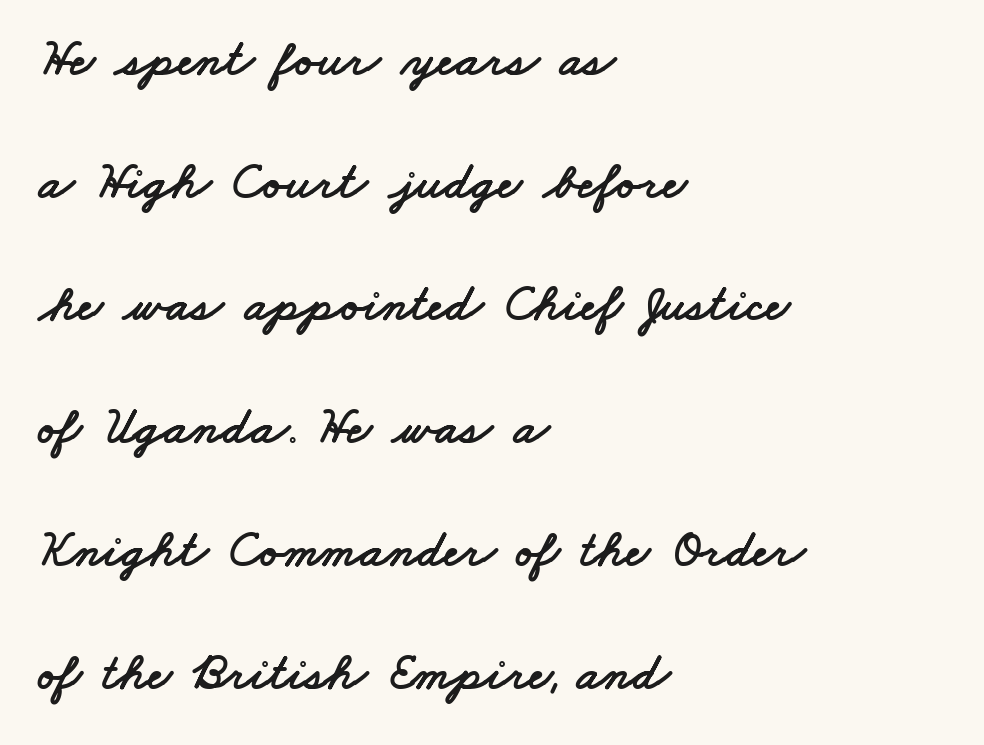
{"serif": "no", "width": "wide", "stroke_contrast": "low", "x_height": "small", "monospaced": "no", "underline": "no", "align": "left", "line_spacing": "loose", "line_spacing_ratio": 2.36, "letter_spacing": "normal", "letter_spacing_em": 0.0, "glyph_px": 52}
